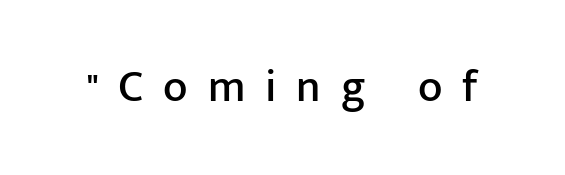
The image shows 45 px sans-serif type, upright; set unusually wide letter spacing (+0.44 em), not underlined; low stroke contrast and a medium x-height.
